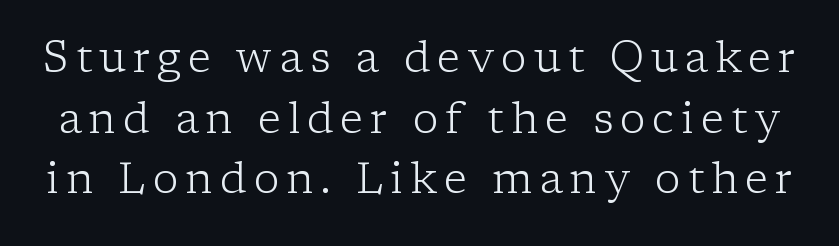
Q: Is the text bold? A: No.
Q: Is the text italic (slanted)? A: No, it is upright.
Q: Is the typeface a serif or a sans-serif typeface? A: Serif.
Q: Is the text underlined? A: No.
Q: Is the spacing between lines tight, normal or loose? A: Normal.
Q: Width (condensed, normal, or wide)? A: Normal.
Q: Stroke contrast? A: Low.
Q: x-height? A: Medium.
Q: Monospaced? A: No.
